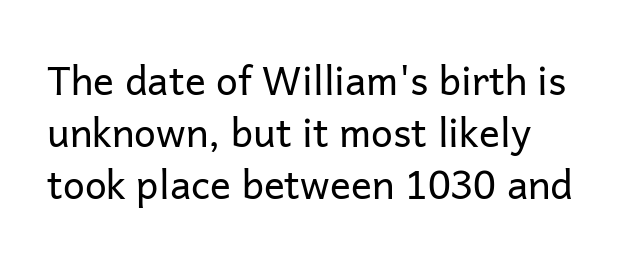
The face used here is proportionally spaced, like ordinary book or web type. These glyphs show unthickened strokes, regular width or finer. Glyph-to-glyph distance matches everyday printed text. The specimen reads as upright at a glance. No feet cap the strokes, marking this as sans-serif type.
